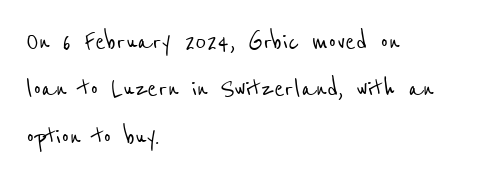
Q: Is the typeface a serif or a sans-serif typeface? A: Sans-serif.
Q: Is the text underlined? A: No.
Q: How is the paragraph aligned? A: Left-aligned.
Q: Is the spacing between letters normal or unusually wide? A: Normal.
Q: Is the spacing between lines tight, normal or loose? A: Normal.
Q: Width (condensed, normal, or wide)? A: Condensed.
Q: Stroke contrast? A: Low.
Q: x-height? A: Medium.
Q: Monospaced? A: No.
